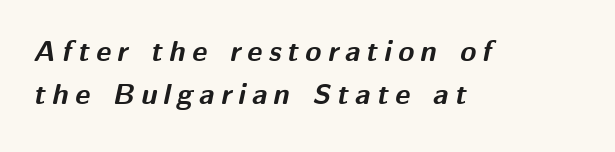
The image shows 29 px bold type, italic (leaning right); set left-aligned, normal line spacing (1.49x), unusually wide letter spacing (+0.22 em), not underlined; medium stroke contrast and a medium x-height.
